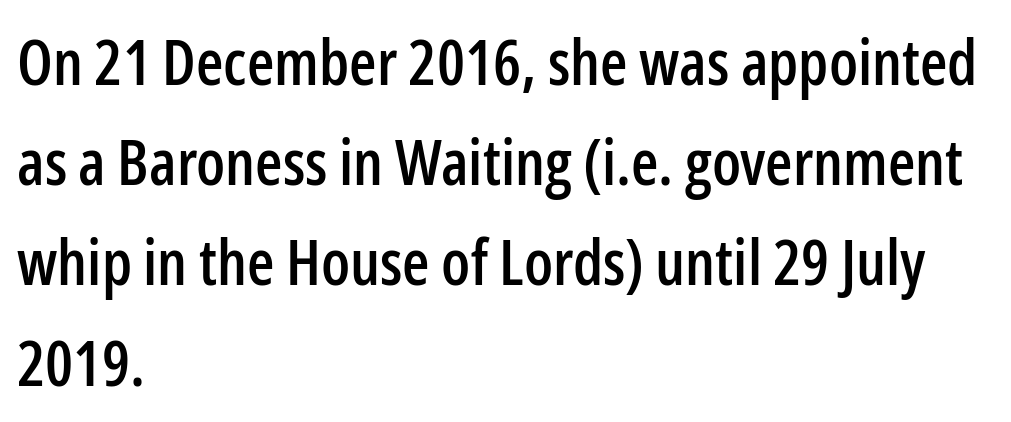
The image shows 63 px condensed sans-serif type, upright; set left-aligned, normal line spacing (1.59x), normal letter spacing, not underlined; low stroke contrast and a medium x-height.
